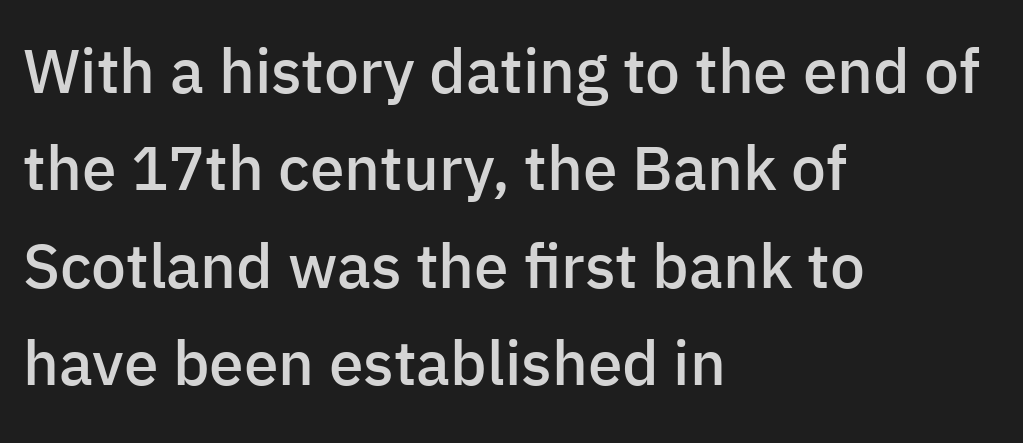
Q: Is the text bold? A: Semi-bold.
Q: Is the text italic (slanted)? A: No, it is upright.
Q: Is the typeface a serif or a sans-serif typeface? A: Sans-serif.
Q: Is the text underlined? A: No.
Q: How is the paragraph aligned? A: Left-aligned.
Q: Is the spacing between letters normal or unusually wide? A: Normal.
Q: Is the spacing between lines tight, normal or loose? A: Normal.
Q: Width (condensed, normal, or wide)? A: Normal.
Q: Stroke contrast? A: Low.
Q: x-height? A: Medium.
Q: Monospaced? A: No.
